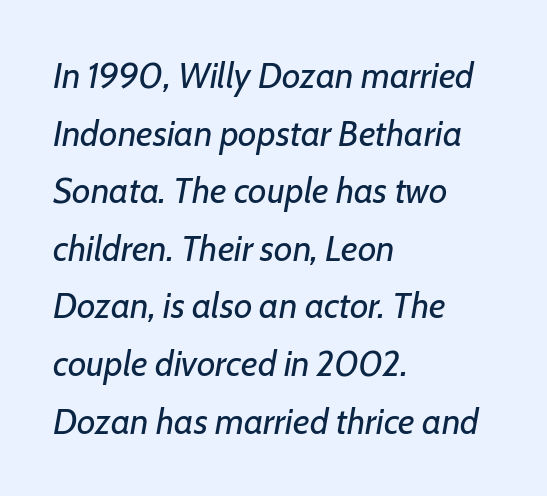
Q: Is the text bold? A: No.
Q: Is the text italic (slanted)? A: Yes, it leans right by about 7 degrees.
Q: Is the text underlined? A: No.
Q: How is the paragraph aligned? A: Left-aligned.
Q: Is the spacing between letters normal or unusually wide? A: Normal.
Q: Is the spacing between lines tight, normal or loose? A: Normal.
Q: Width (condensed, normal, or wide)? A: Normal.
Q: Stroke contrast? A: Low.
Q: x-height? A: Medium.
Q: Monospaced? A: No.
